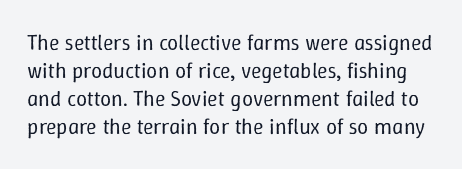
The passage shown is not bold in any degree. Italic? Not at all — the glyphs are vertical. A typesetter would call this leading conventional body-copy spacing. A clean baseline with only descenders dipping below it. Nobody touched the tracking dial on this one.
